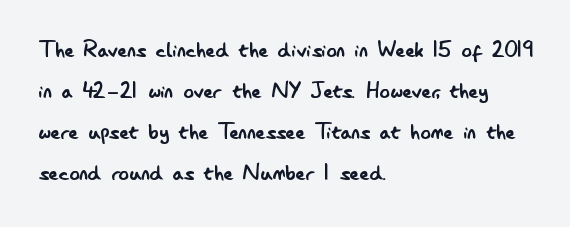
The image shows 26 px text type, upright; set left-aligned, normal line spacing (1.58x), normal letter spacing, not underlined.
